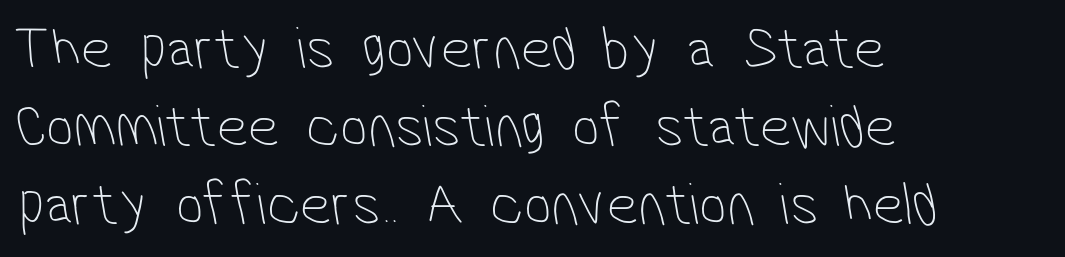
Q: Is the text bold? A: No.
Q: Is the typeface a serif or a sans-serif typeface? A: Sans-serif.
Q: Is the text underlined? A: No.
Q: How is the paragraph aligned? A: Left-aligned.
Q: Is the spacing between letters normal or unusually wide? A: Normal.
Q: Is the spacing between lines tight, normal or loose? A: Normal.
Q: Width (condensed, normal, or wide)? A: Condensed.
Q: Stroke contrast? A: Low.
Q: x-height? A: Medium.
Q: Monospaced? A: No.
